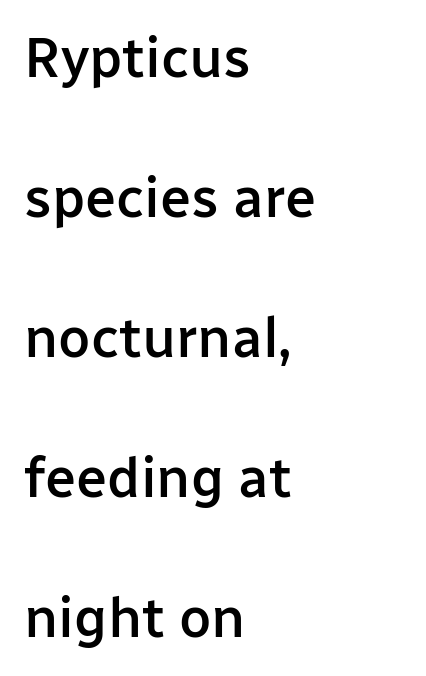
The face used here is proportionally spaced, like ordinary book or web type. The rendering shows plain stroke endings on the letterforms — a sans-serif design. What stands out about the letter spacing? Nothing — it is the standard amount. When letters stand straight like this, we call the style roman or upright. Has an underline been added? It has not. One-word summary of the alignment: left.
